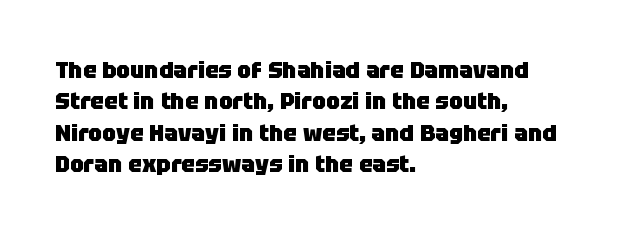
{"italic": "no", "bold": "yes", "underline": "no", "align": "left", "line_spacing": "normal", "line_spacing_ratio": 1.36, "letter_spacing": "normal", "letter_spacing_em": 0.0, "glyph_px": 23}
